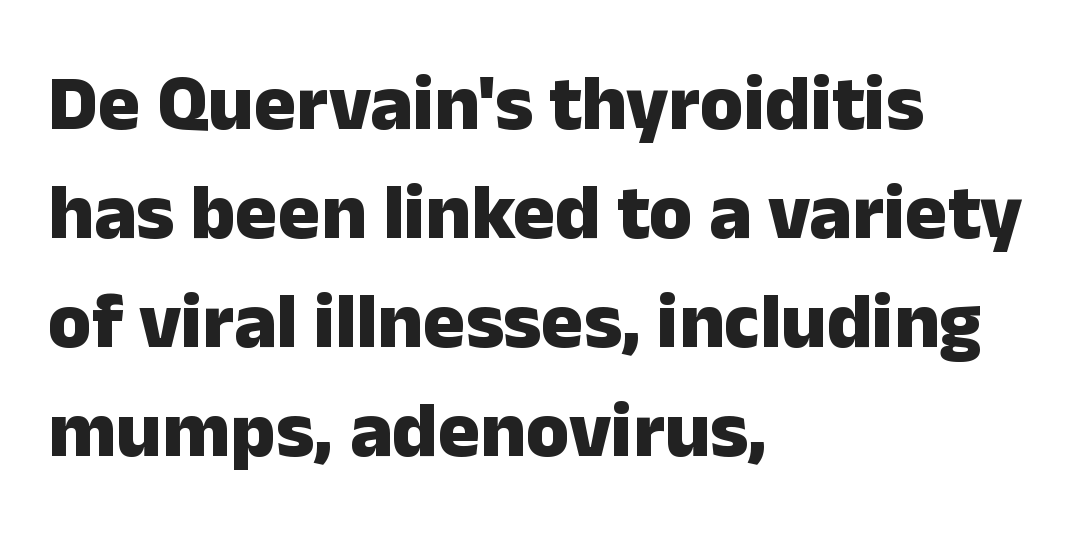
The image shows 79 px heavy sans-serif type, upright; set left-aligned, normal line spacing (1.38x), normal letter spacing, not underlined; low stroke contrast and a medium x-height.
